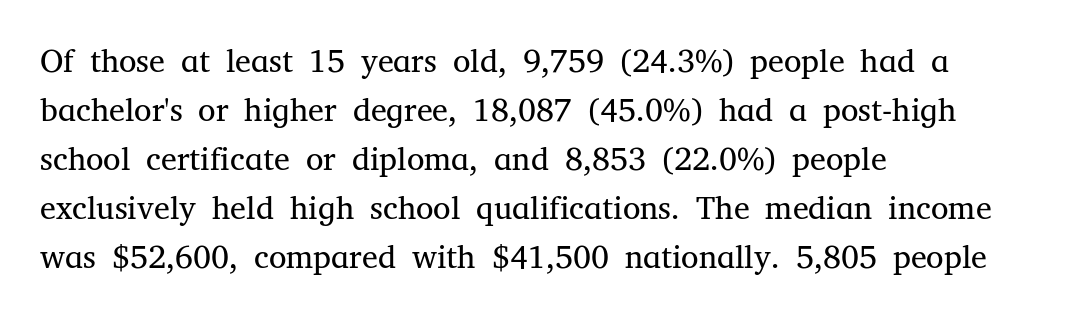
The image shows 32 px regular-weight serif type, upright; set left-aligned, normal line spacing (1.53x), normal letter spacing, not underlined; medium stroke contrast and a medium x-height.
